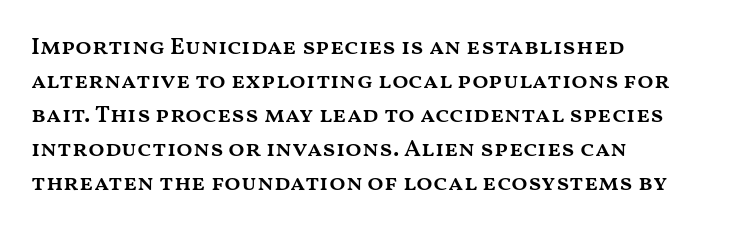
Q: Is the text bold? A: Semi-bold.
Q: Is the text italic (slanted)? A: No, it is upright.
Q: Is the text underlined? A: No.
Q: How is the paragraph aligned? A: Left-aligned.
Q: Is the spacing between letters normal or unusually wide? A: Normal.
Q: Is the spacing between lines tight, normal or loose? A: Normal.
